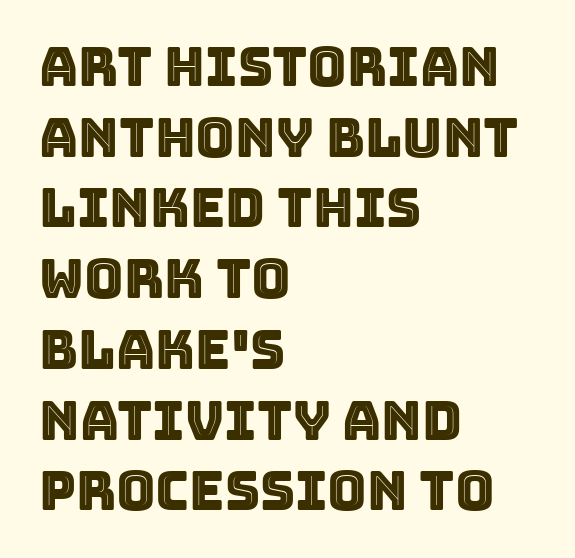
Notice how the passage keeps a crisp vertical edge on the left only. Look at the tracking — it's just the regular setting, nothing added. Character widths vary here, with narrow letters taking less room than wide ones. The passage shown is not underscored anywhere.
